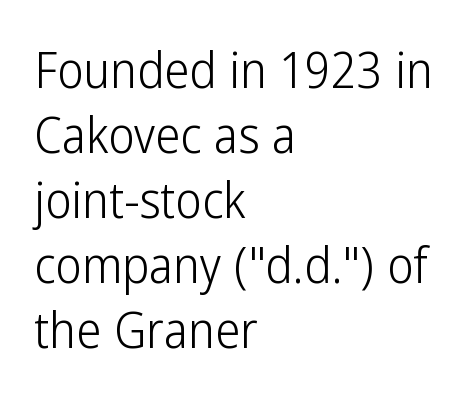
Q: Is the text bold? A: No.
Q: Is the text italic (slanted)? A: No, it is upright.
Q: Is the typeface a serif or a sans-serif typeface? A: Sans-serif.
Q: Is the text underlined? A: No.
Q: How is the paragraph aligned? A: Left-aligned.
Q: Is the spacing between letters normal or unusually wide? A: Normal.
Q: Is the spacing between lines tight, normal or loose? A: Normal.
Q: Width (condensed, normal, or wide)? A: Condensed.
Q: Stroke contrast? A: Low.
Q: x-height? A: Medium.
Q: Monospaced? A: No.
